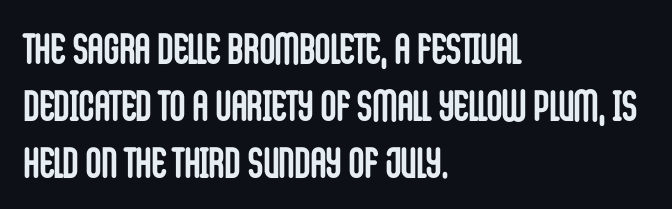
{"serif": "no", "italic": "no", "bold": "yes", "weight": "semibold", "width": "condensed", "stroke_contrast": "low", "x_height": "large", "monospaced": "no", "underline": "no", "align": "left", "line_spacing": "normal", "line_spacing_ratio": 1.33, "letter_spacing": "normal", "letter_spacing_em": 0.0, "glyph_px": 43}
